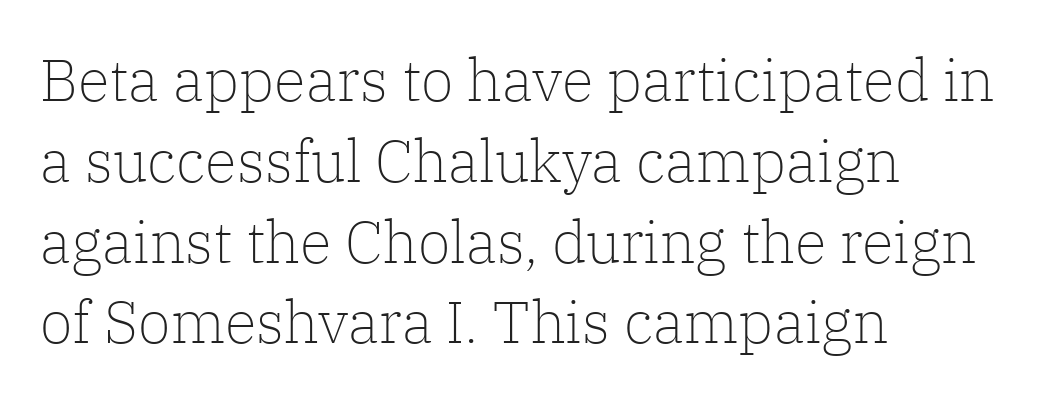
{"serif": "yes", "italic": "no", "bold": "no", "weight": "light", "width": "normal", "stroke_contrast": "low", "x_height": "medium", "monospaced": "no", "underline": "no", "align": "left", "line_spacing": "normal", "line_spacing_ratio": 1.37, "letter_spacing": "normal", "letter_spacing_em": 0.0, "glyph_px": 59}
